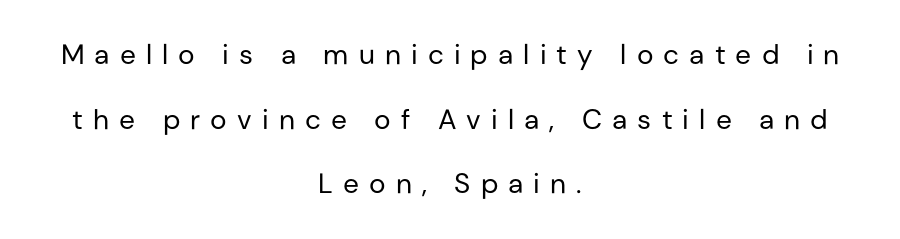
A typesetter would call this proportional, since set widths differ per character. Leading: increased. Has an underline been added? It has not. Leftover space on each line is divided equally before and after the words.
